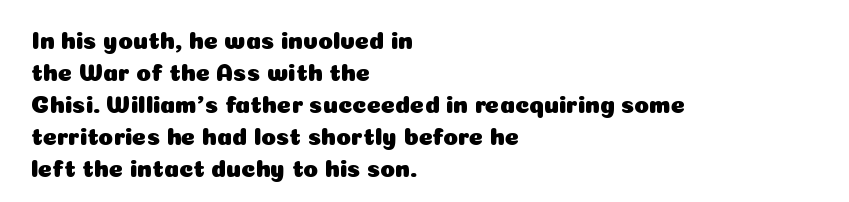
{"italic": "no", "underline": "no", "align": "left", "line_spacing": "normal", "line_spacing_ratio": 1.33, "letter_spacing": "normal", "letter_spacing_em": 0.0, "glyph_px": 24}
